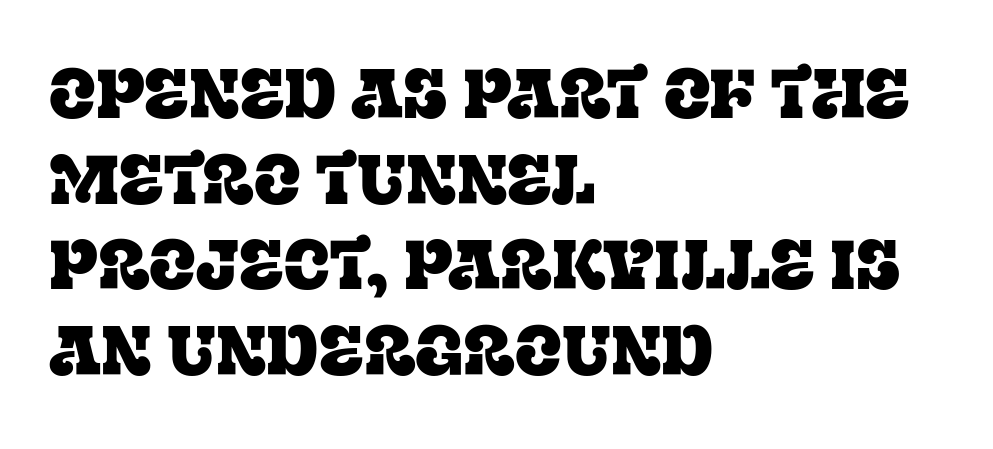
{"serif": "yes", "italic": "no", "width": "normal", "stroke_contrast": "low", "x_height": "large", "monospaced": "no", "underline": "no", "align": "left", "line_spacing_ratio": 1.24, "letter_spacing": "normal", "letter_spacing_em": 0.0, "glyph_px": 69}
